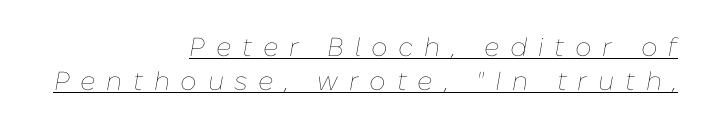
The text carries the slant typical of an italic or oblique font. The gaps between neighbouring characters are conspicuously large. Beneath each row of characters lies a ruled line. Caption: face not bold, strokes unweighted. Honestly, the row spacing looks completely unremarkable. The paragraph shown leans on its right margin.
